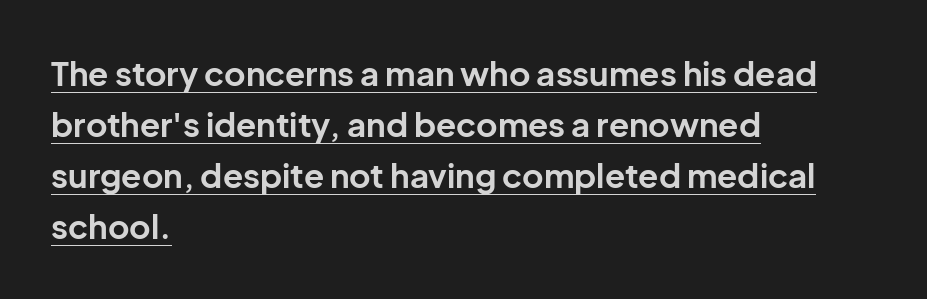
Q: Is the text bold? A: Yes.
Q: Is the text italic (slanted)? A: No, it is upright.
Q: Is the typeface a serif or a sans-serif typeface? A: Sans-serif.
Q: Is the text underlined? A: Yes.
Q: How is the paragraph aligned? A: Left-aligned.
Q: Is the spacing between letters normal or unusually wide? A: Normal.
Q: Is the spacing between lines tight, normal or loose? A: Normal.
Q: Width (condensed, normal, or wide)? A: Normal.
Q: Stroke contrast? A: Low.
Q: x-height? A: Medium.
Q: Monospaced? A: No.
